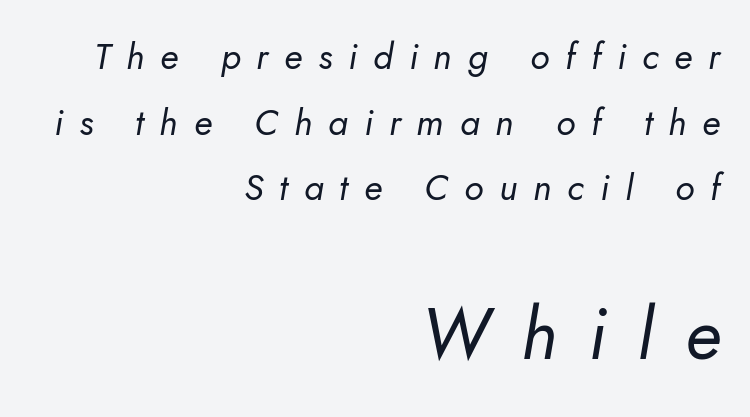
{"italic": "yes", "lean": "right", "slant_degrees": 10, "bold": "no", "weight": "regular", "width": "normal", "stroke_contrast": "low", "x_height": "small", "monospaced": "no", "underline": "no", "align": "right", "line_spacing_ratio": 1.82, "letter_spacing": "wide", "letter_spacing_em": 0.44, "larger_block": "second", "size_ratio": 1.97, "glyph_px": 71}
